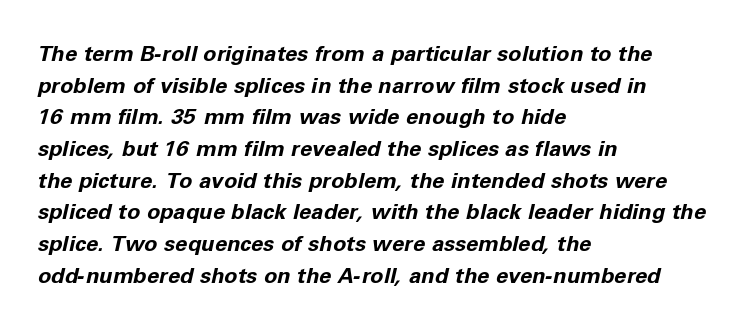
The image shows 22 px bold type, italic (leaning right); set left-aligned, normal line spacing (1.44x), normal letter spacing, not underlined.
